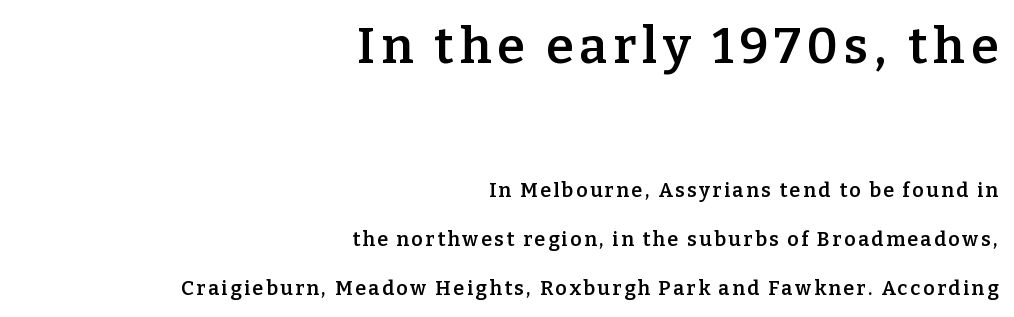
Ordinary non-slanted type is in use. Do the characters align in a grid? No, the font is proportional. In terms of leading, this rendering errs on the spacious side. Bare-footed words on every line. Scale decreases going downward across the two blocks. Compared with an ordinary text face, these strokes are moderately heavier — a semibold.
